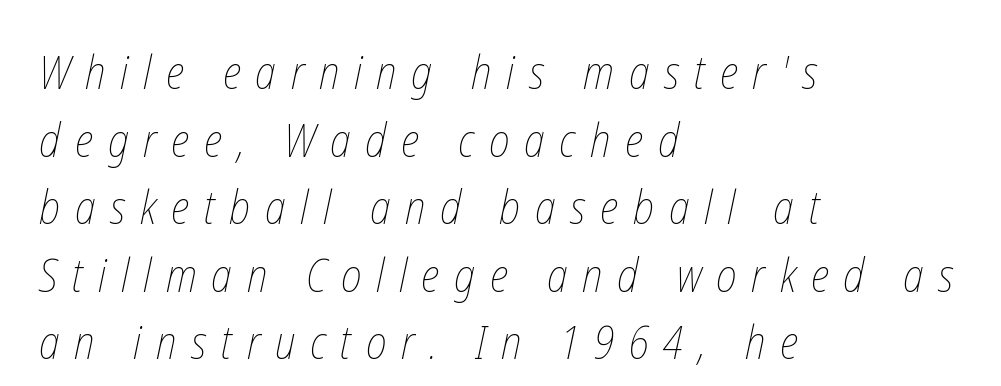
Quick note: underline off. Does extra space separate the letters? Yes, quite a lot of it. Summary of vertical rhythm: regular, with standard interline spacing. Caption: multi-line text, flush left, ragged right. These lines are rendered in a variable-pitch font.
